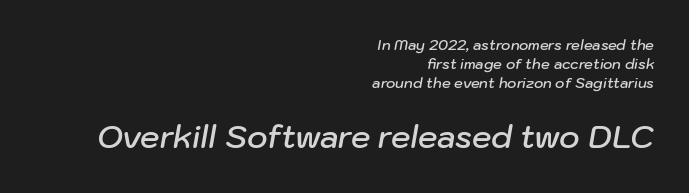
The image shows 31 px semibold type, italic (leaning right); set right-aligned, normal line spacing (1.35x), normal letter spacing, not underlined; the second (bottom) block is 2.21x larger; low stroke contrast and a medium x-height.
